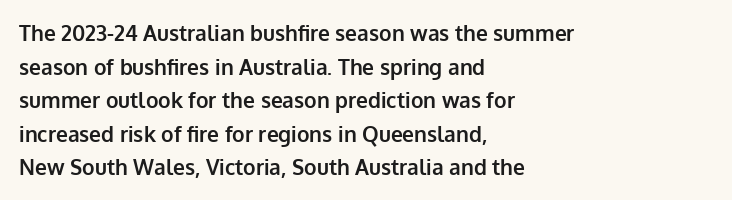
The image shows 21 px bold type, upright; set left-aligned, normal line spacing (1.6x), normal letter spacing, not underlined.
